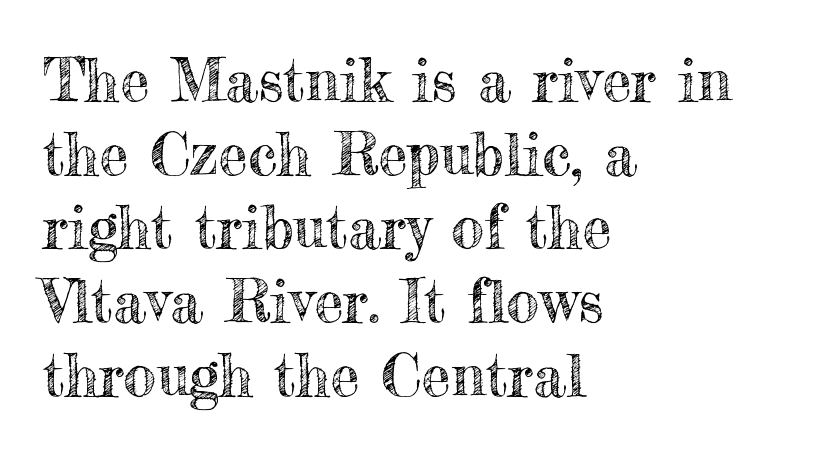
These lines are set flush left with a ragged right edge. Normally led — the rows are evenly, conventionally spaced. The type is set solid horizontally, with unmodified tracking. Characters remain perfectly vertical along every line.
